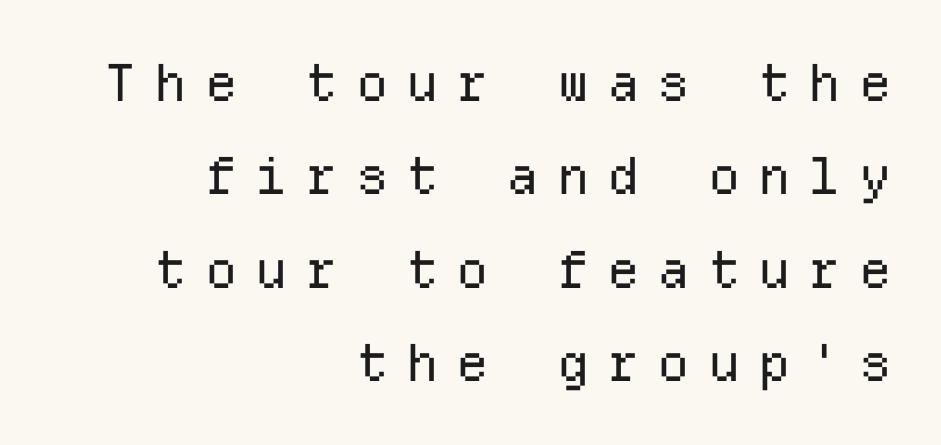
The image shows 51 px regular-weight sans-serif type, upright, monospaced; set right-aligned, line spacing 1.83x, unusually wide letter spacing (+0.35 em), not underlined; low stroke contrast and a medium x-height.
